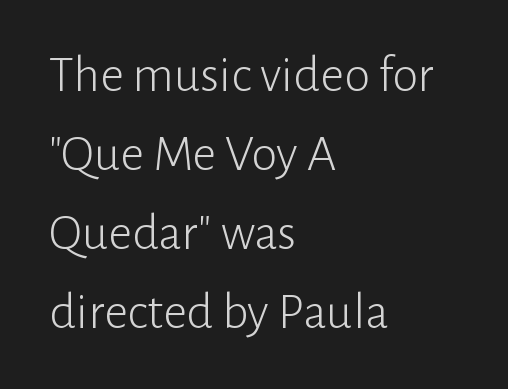
Q: Is the text bold? A: No.
Q: Is the text italic (slanted)? A: No, it is upright.
Q: Is the typeface a serif or a sans-serif typeface? A: Sans-serif.
Q: Is the text underlined? A: No.
Q: How is the paragraph aligned? A: Left-aligned.
Q: Is the spacing between letters normal or unusually wide? A: Normal.
Q: Is the spacing between lines tight, normal or loose? A: Normal.
Q: Width (condensed, normal, or wide)? A: Normal.
Q: Stroke contrast? A: Low.
Q: x-height? A: Medium.
Q: Monospaced? A: No.
